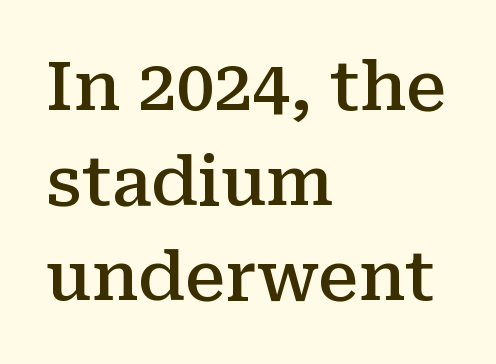
Q: Is the text bold? A: Semi-bold.
Q: Is the text italic (slanted)? A: No, it is upright.
Q: Is the typeface a serif or a sans-serif typeface? A: Serif.
Q: Is the text underlined? A: No.
Q: How is the paragraph aligned? A: Left-aligned.
Q: Is the spacing between letters normal or unusually wide? A: Normal.
Q: Is the spacing between lines tight, normal or loose? A: Normal.
Q: Width (condensed, normal, or wide)? A: Normal.
Q: Stroke contrast? A: Medium.
Q: x-height? A: Medium.
Q: Monospaced? A: No.
